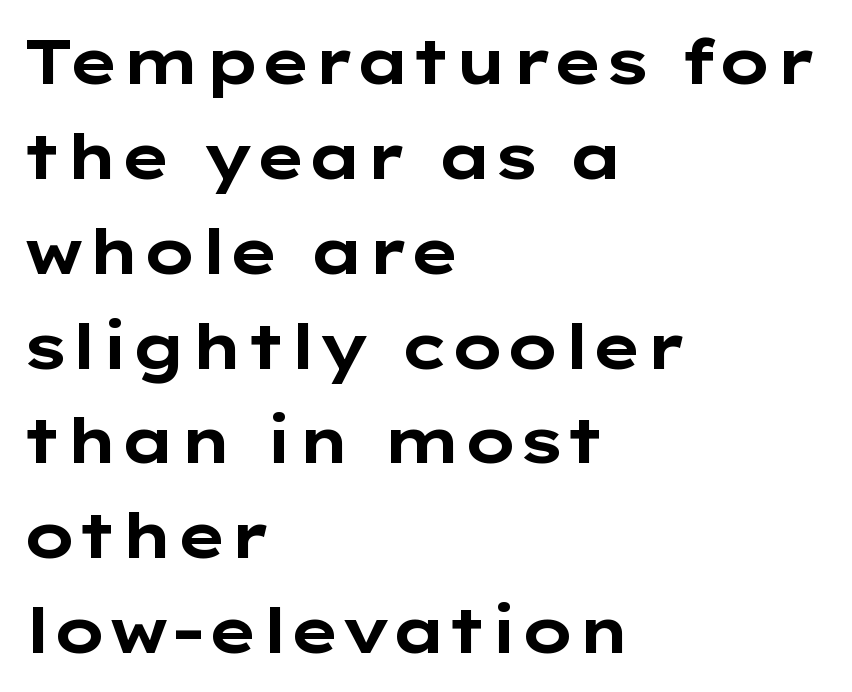
Nope, not italic — everything's standing straight. This rendering uses left alignment, leaving the right contour irregular. This sample keeps an unexceptional amount of space between lines. Its strokes are broad and dark, the hallmark of bold type. Does extra space separate the letters? No, they use regular spacing. This sample has the flowing, uneven cadence of proportional lettering.
